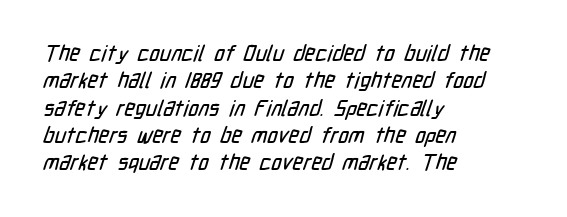
{"underline": "no", "align": "left", "line_spacing_ratio": 1.24, "letter_spacing": "normal", "letter_spacing_em": 0.0, "glyph_px": 22}
